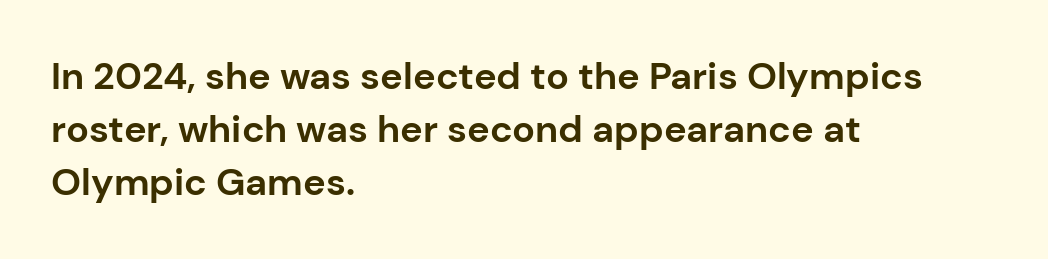
Look at the stroke-to-counter ratio: heavy, a bold. You can tell from the bare stems that sans-serif type was used. Horizontal bands of white between lines are of average thickness. You could call the tracking neutral — neither tight nor loose.
